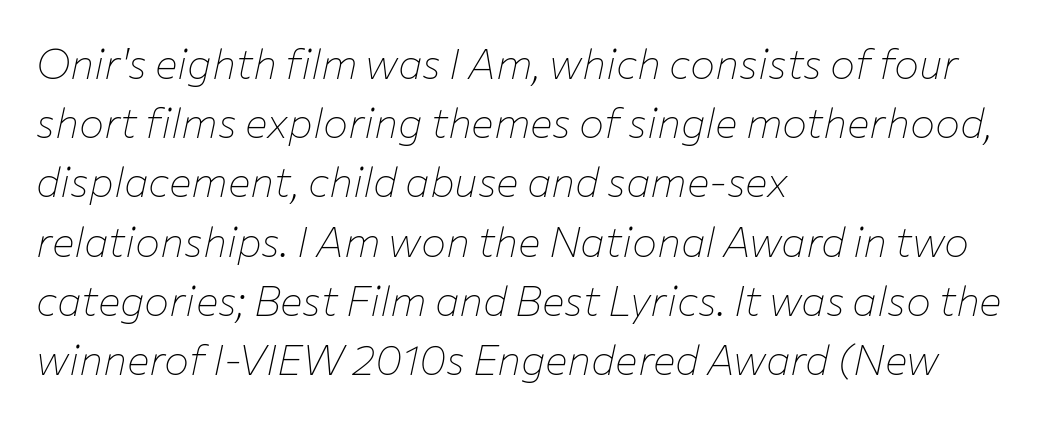
Q: Is the text bold? A: No.
Q: Is the text italic (slanted)? A: Yes, it leans right by about 12 degrees.
Q: Is the text underlined? A: No.
Q: How is the paragraph aligned? A: Left-aligned.
Q: Is the spacing between letters normal or unusually wide? A: Normal.
Q: Is the spacing between lines tight, normal or loose? A: Normal.
Q: Width (condensed, normal, or wide)? A: Normal.
Q: Stroke contrast? A: Low.
Q: x-height? A: Medium.
Q: Monospaced? A: No.
